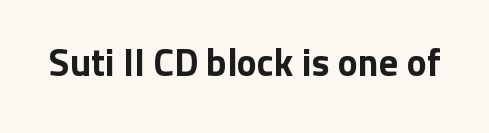
The text was rendered using a sans face with plain stroke endings. A typesetter would call this zero additional tracking. If you drew a line through each stem, it would be perfectly vertical. The rendering uses a bold face; every stroke is thick and dark. Descender tails drop into unmarked territory.
